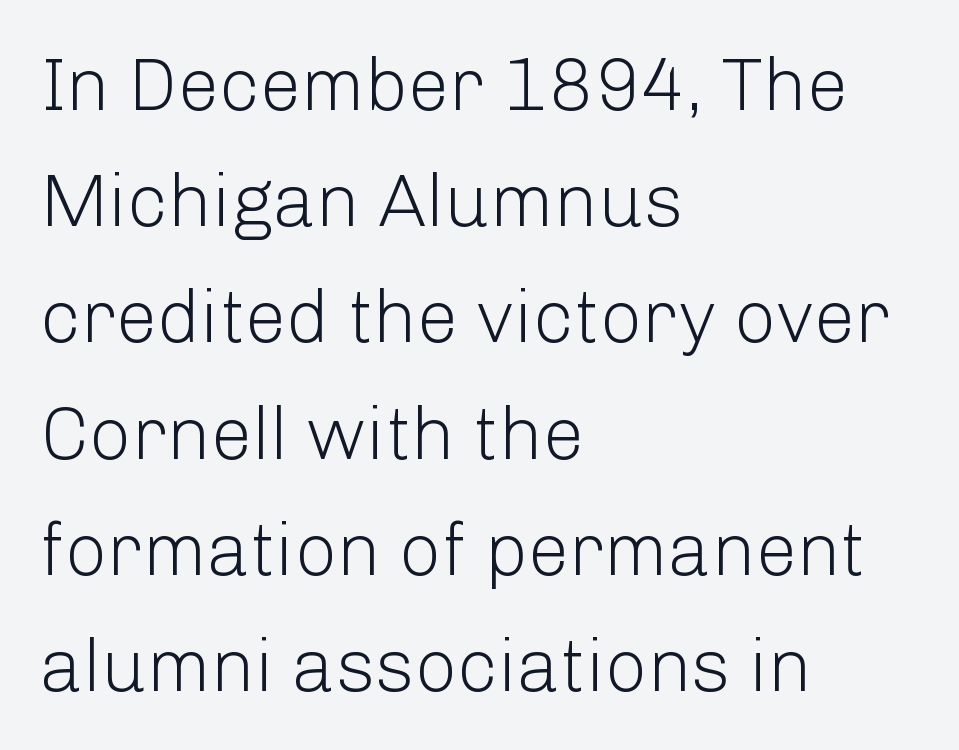
{"serif": "no", "italic": "no", "bold": "no", "weight": "light", "width": "normal", "stroke_contrast": "low", "x_height": "medium", "monospaced": "no", "underline": "no", "align": "left", "line_spacing": "normal", "line_spacing_ratio": 1.57, "letter_spacing": "normal", "letter_spacing_em": 0.0, "glyph_px": 74}
